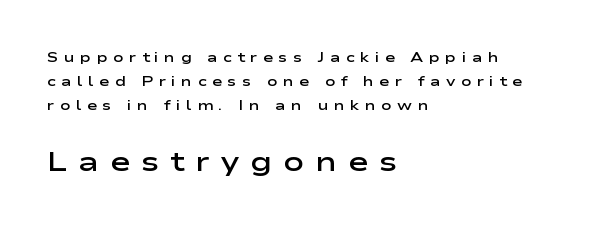
The image shows 28 px semibold, wide sans-serif type, upright; set left-aligned, line spacing 1.72x, unusually wide letter spacing (+0.38 em), not underlined; the second (bottom) block is 2.0x larger; low stroke contrast and a medium x-height.
